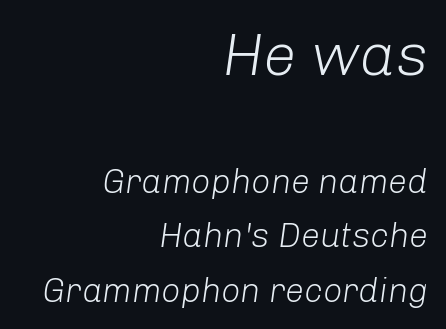
Q: Is the text bold? A: No.
Q: Is the text italic (slanted)? A: Yes, it leans right by about 8 degrees.
Q: Is the text underlined? A: No.
Q: How is the paragraph aligned? A: Right-aligned.
Q: Is the spacing between letters normal or unusually wide? A: Normal.
Q: Is the spacing between lines tight, normal or loose? A: Normal.
Q: Which block of text is set in a larger size, the first (top) or the second (bottom)? A: The first (top) one.
Q: Width (condensed, normal, or wide)? A: Normal.
Q: Stroke contrast? A: Low.
Q: x-height? A: Medium.
Q: Monospaced? A: No.
